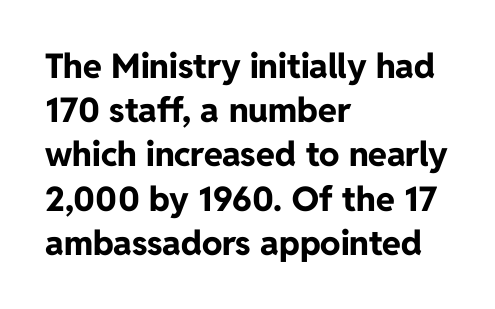
The image shows 34 px bold sans-serif type, upright; set left-aligned, normal line spacing (1.3x), normal letter spacing, not underlined; low stroke contrast and a medium x-height.
